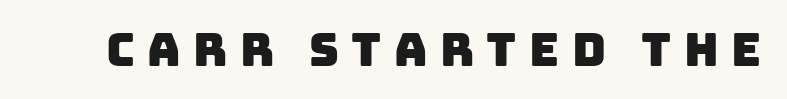
The image shows 46 px sans-serif type; set unusually wide letter spacing (+0.27 em), not underlined; low stroke contrast and a large x-height.
